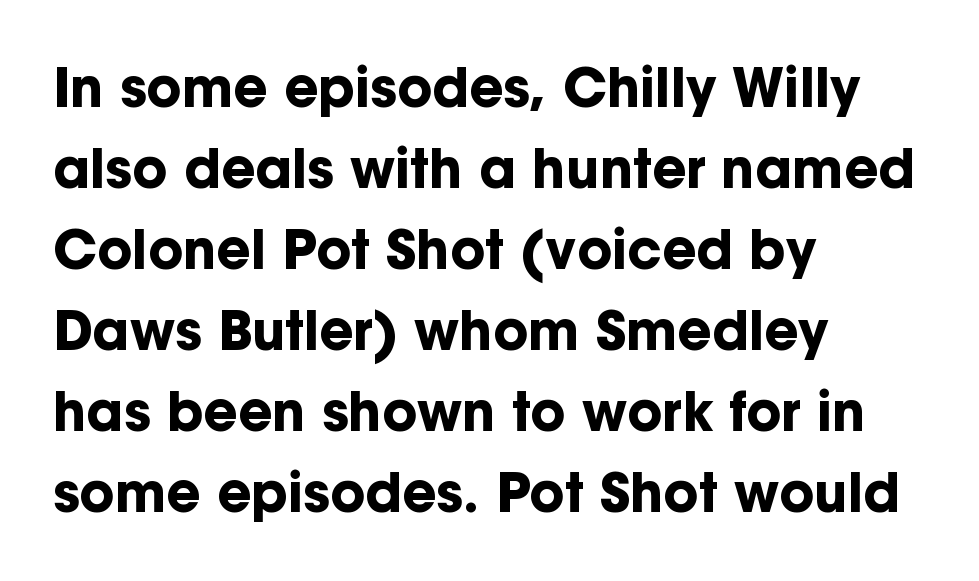
Q: Is the text bold? A: Yes.
Q: Is the text italic (slanted)? A: No, it is upright.
Q: Is the typeface a serif or a sans-serif typeface? A: Sans-serif.
Q: Is the text underlined? A: No.
Q: How is the paragraph aligned? A: Left-aligned.
Q: Is the spacing between letters normal or unusually wide? A: Normal.
Q: Is the spacing between lines tight, normal or loose? A: Normal.
Q: Width (condensed, normal, or wide)? A: Normal.
Q: Stroke contrast? A: Low.
Q: x-height? A: Medium.
Q: Monospaced? A: No.
